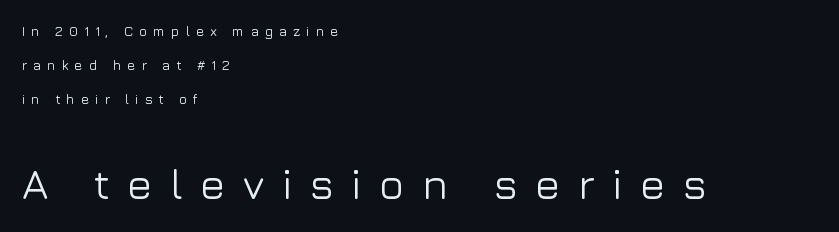
Q: Is the text italic (slanted)? A: No, it is upright.
Q: Is the typeface a serif or a sans-serif typeface? A: Sans-serif.
Q: Is the text underlined? A: No.
Q: How is the paragraph aligned? A: Left-aligned.
Q: Is the spacing between letters normal or unusually wide? A: Unusually wide.
Q: Is the spacing between lines tight, normal or loose? A: Loose.
Q: Which block of text is set in a larger size, the first (top) or the second (bottom)? A: The second (bottom) one.
Q: Width (condensed, normal, or wide)? A: Normal.
Q: Stroke contrast? A: Low.
Q: x-height? A: Medium.
Q: Monospaced? A: No.
